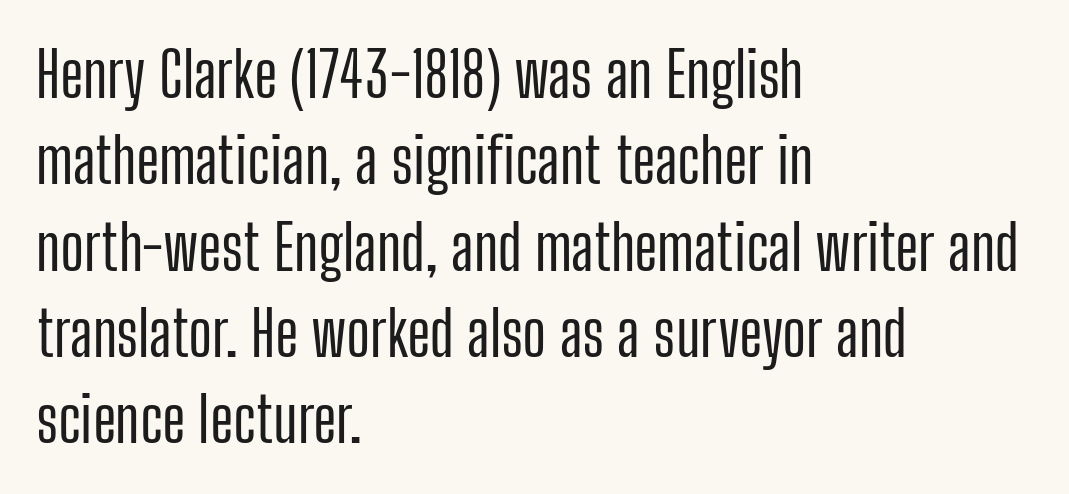
The image shows 63 px condensed sans-serif type, upright; set left-aligned, normal line spacing (1.37x), normal letter spacing, not underlined; low stroke contrast and a medium x-height.
